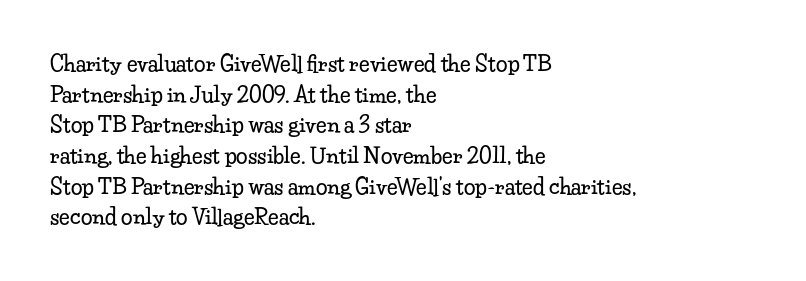
Q: Is the text italic (slanted)? A: No, it is upright.
Q: Is the text underlined? A: No.
Q: How is the paragraph aligned? A: Left-aligned.
Q: Is the spacing between letters normal or unusually wide? A: Normal.
Q: Is the spacing between lines tight, normal or loose? A: Normal.
